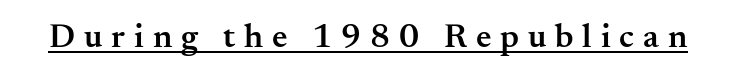
Q: Is the text bold? A: Semi-bold.
Q: Is the text italic (slanted)? A: No, it is upright.
Q: Is the typeface a serif or a sans-serif typeface? A: Serif.
Q: Is the text underlined? A: Yes.
Q: Is the spacing between letters normal or unusually wide? A: Unusually wide.
Q: Width (condensed, normal, or wide)? A: Normal.
Q: Stroke contrast? A: Medium.
Q: x-height? A: Small.
Q: Monospaced? A: No.
